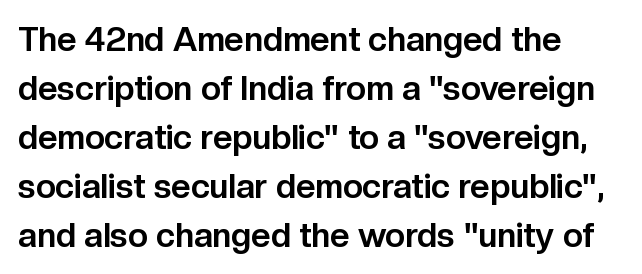
{"serif": "no", "italic": "no", "bold": "yes", "weight": "bold", "width": "normal", "stroke_contrast": "low", "x_height": "medium", "monospaced": "no", "underline": "no", "align": "left", "line_spacing": "normal", "line_spacing_ratio": 1.44, "letter_spacing": "normal", "letter_spacing_em": 0.0, "glyph_px": 34}
